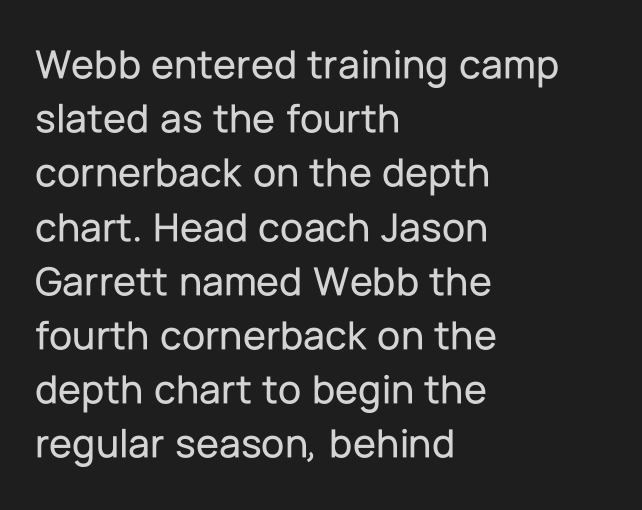
The image shows 42 px sans-serif type, upright; set left-aligned, normal line spacing (1.29x), normal letter spacing, not underlined; low stroke contrast and a medium x-height.
